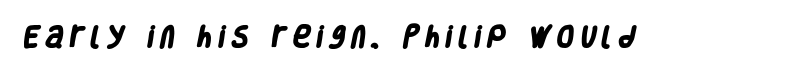
Q: Is the text bold? A: Yes.
Q: Is the text underlined? A: No.
Q: Is the spacing between letters normal or unusually wide? A: Unusually wide.
